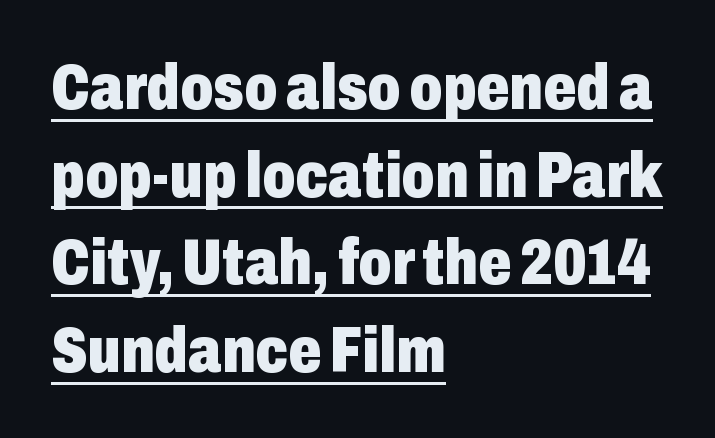
The image shows 65 px heavy, condensed sans-serif type, upright; set left-aligned, normal line spacing (1.35x), normal letter spacing, underlined; low stroke contrast and a medium x-height.
